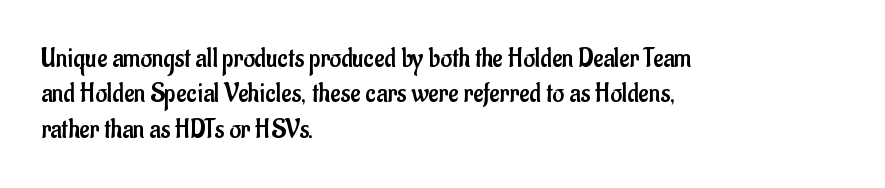
The image shows 28 px regular-weight, condensed sans-serif type, upright; set left-aligned, normal line spacing (1.26x), normal letter spacing, not underlined; low stroke contrast and a small x-height.
